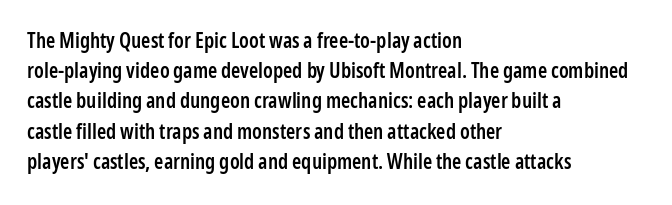
The image shows 21 px text type, upright; set left-aligned, normal line spacing (1.44x), normal letter spacing, not underlined.
